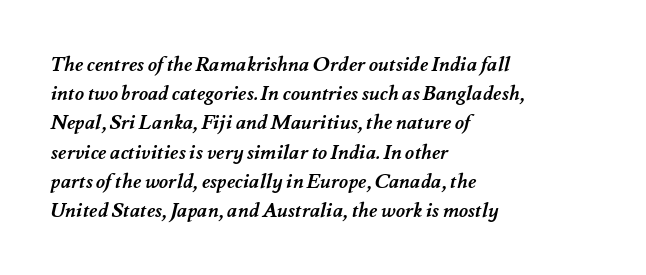
The sample has been set heavy, in full bold. Glyph-to-glyph distance matches everyday printed text. The rows are spaced the way most documents space them. The zone under the glyphs is completely vacant. Every row of glyphs begins at an identical x-position on the left.
